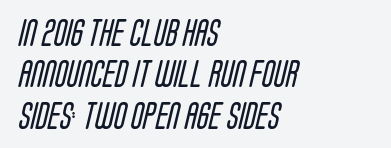
Casual observation: everything's shoved over to the left. Compared with typical paragraphs, the rows here are spaced about the same. Regarding serifs, this sample does without them. These lines are rendered in a variable-pitch font. Standard letterfit; no display-style spreading of the glyphs.
